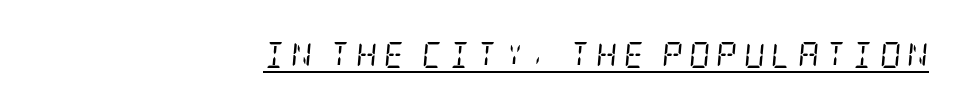
{"italic": "yes", "lean": "right", "slant_degrees": 5, "bold": "no", "underline": "yes", "align": "right", "letter_spacing": "wide", "letter_spacing_em": 0.23, "glyph_px": 26}
